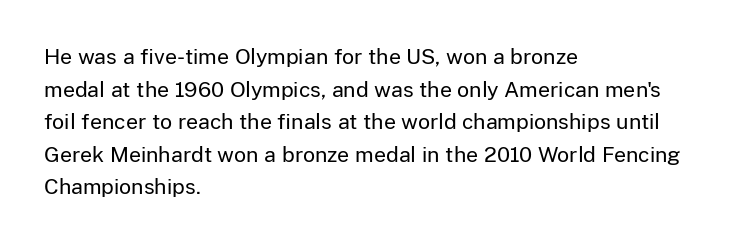
Q: Is the text bold? A: No.
Q: Is the text italic (slanted)? A: No, it is upright.
Q: Is the text underlined? A: No.
Q: How is the paragraph aligned? A: Left-aligned.
Q: Is the spacing between letters normal or unusually wide? A: Normal.
Q: Is the spacing between lines tight, normal or loose? A: Normal.
